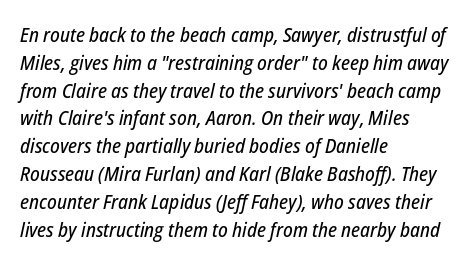
The image shows 20 px text type, italic (leaning right); set left-aligned, normal line spacing (1.39x), normal letter spacing, not underlined.
